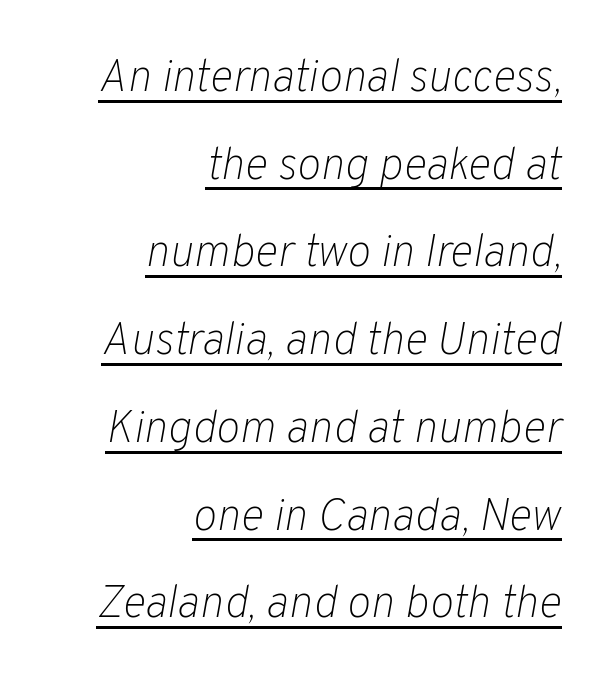
The letters are slanted; this is an italic face. The letters advance in unequal steps, a hallmark of proportional type. This block would shrink considerably if given ordinary leading; it's expanded now. Every word sits above its own underline. There is no visible air inserted between adjacent glyphs. Stem width sits at or under what a default text font uses.
